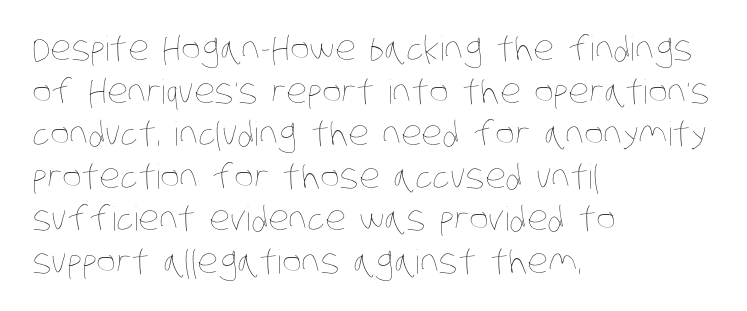
{"bold": "no", "weight": "thin", "width": "condensed", "stroke_contrast": "low", "x_height": "large", "monospaced": "no", "underline": "no", "align": "left", "line_spacing": "normal", "line_spacing_ratio": 1.29, "letter_spacing": "normal", "letter_spacing_em": 0.0, "glyph_px": 33}
